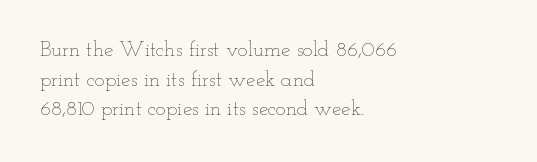
The image shows 21 px text type, upright; set left-aligned, normal line spacing (1.41x), normal letter spacing, not underlined.
